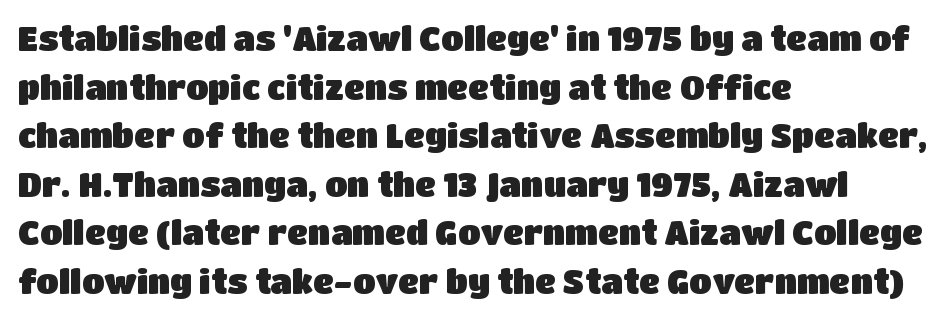
The image shows 33 px sans-serif type, upright; set left-aligned, normal line spacing (1.47x), normal letter spacing, not underlined; low stroke contrast and a large x-height.
